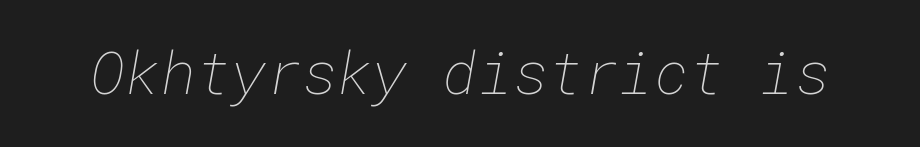
Q: Is the text bold? A: No.
Q: Is the text underlined? A: No.
Q: Is the spacing between letters normal or unusually wide? A: Normal.
Q: Width (condensed, normal, or wide)? A: Normal.
Q: Stroke contrast? A: Low.
Q: x-height? A: Medium.
